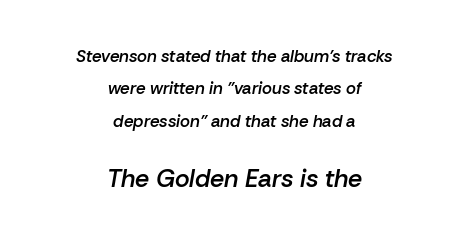
The image shows 25 px text type, italic (leaning right); set centered, loose line spacing (1.9x), normal letter spacing, not underlined; the second (bottom) block is 1.47x larger.
